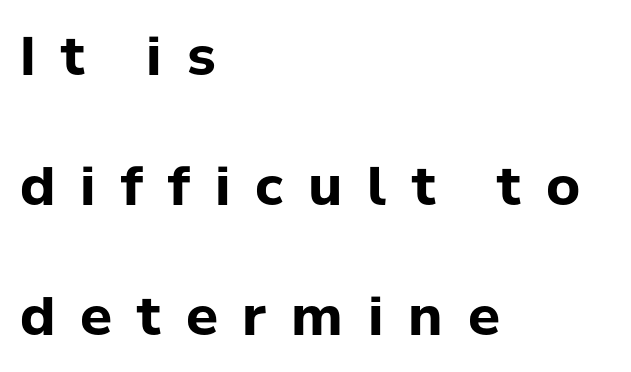
You could fit nearly another row in the gap between these rows. Each letter keeps its own natural width here, so spacing adapts to shape. Posture: straight, roman, zero tilt. If you drew a ruler down the left edge, every line would touch it.
